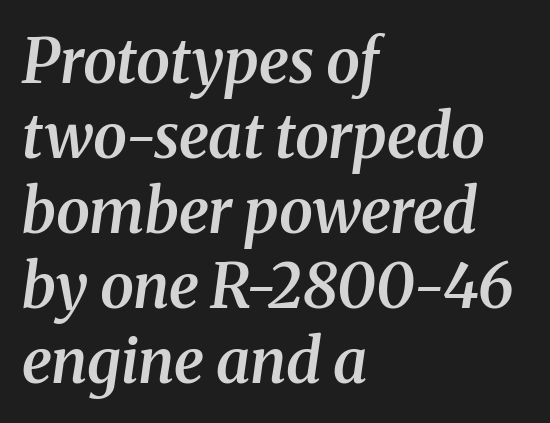
{"serif": "yes", "italic": "yes", "lean": "right", "slant_degrees": 8, "bold": "semi", "weight": "semibold", "width": "normal", "stroke_contrast": "medium", "x_height": "medium", "monospaced": "no", "underline": "no", "align": "left", "line_spacing_ratio": 1.23, "letter_spacing": "normal", "letter_spacing_em": 0.0, "glyph_px": 61}
